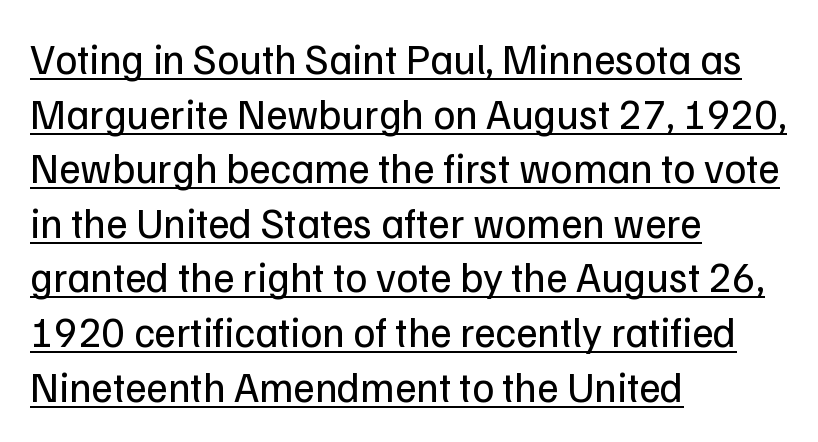
Q: Is the text bold? A: No.
Q: Is the text italic (slanted)? A: No, it is upright.
Q: Is the typeface a serif or a sans-serif typeface? A: Sans-serif.
Q: Is the text underlined? A: Yes.
Q: How is the paragraph aligned? A: Left-aligned.
Q: Is the spacing between letters normal or unusually wide? A: Normal.
Q: Is the spacing between lines tight, normal or loose? A: Normal.
Q: Width (condensed, normal, or wide)? A: Normal.
Q: Stroke contrast? A: Low.
Q: x-height? A: Medium.
Q: Monospaced? A: No.
